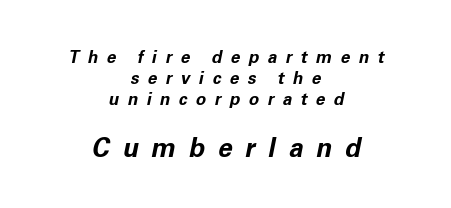
The rendering enlarges the type as you move from the upper chunk to the lower. The string is rendered with underlining switched off. The font's italic variant was chosen for this text. Honestly, the row spacing looks completely unremarkable. Compared with a flush-left layout, this one balances lines on the center instead. You could only call the tracking loose — the letters float apart.
